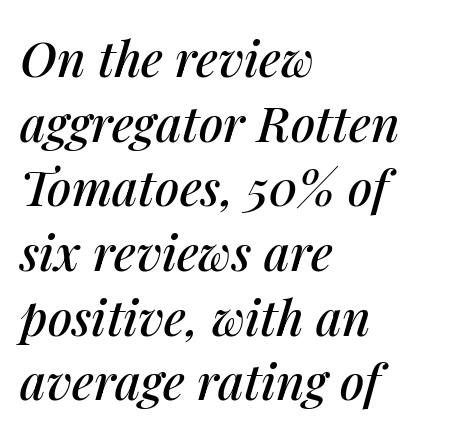
The image shows 49 px text type, italic (leaning right); set left-aligned, normal line spacing (1.32x), normal letter spacing, not underlined; medium stroke contrast and a medium x-height.
